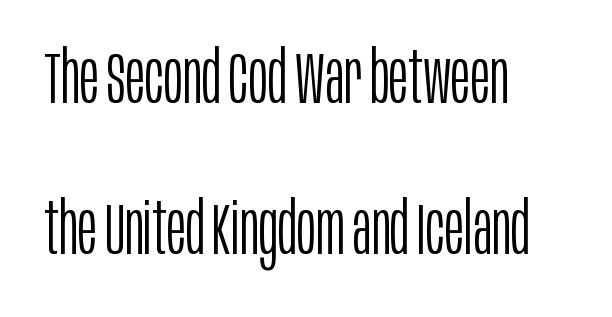
The image shows 73 px light, condensed sans-serif type, upright; set left-aligned, loose line spacing (2.07x), normal letter spacing, not underlined; low stroke contrast and a large x-height.
